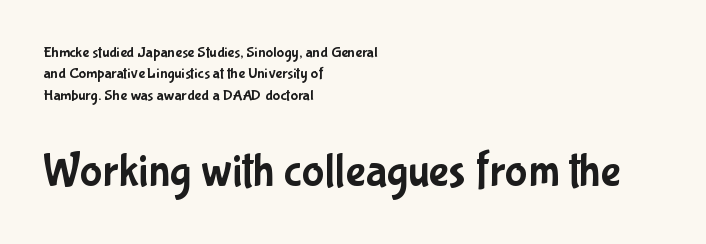
Q: Is the text italic (slanted)? A: No, it is upright.
Q: Is the typeface a serif or a sans-serif typeface? A: Sans-serif.
Q: Is the text underlined? A: No.
Q: How is the paragraph aligned? A: Left-aligned.
Q: Is the spacing between letters normal or unusually wide? A: Normal.
Q: Is the spacing between lines tight, normal or loose? A: Normal.
Q: Which block of text is set in a larger size, the first (top) or the second (bottom)? A: The second (bottom) one.
Q: Width (condensed, normal, or wide)? A: Condensed.
Q: Stroke contrast? A: Low.
Q: x-height? A: Medium.
Q: Monospaced? A: No.
